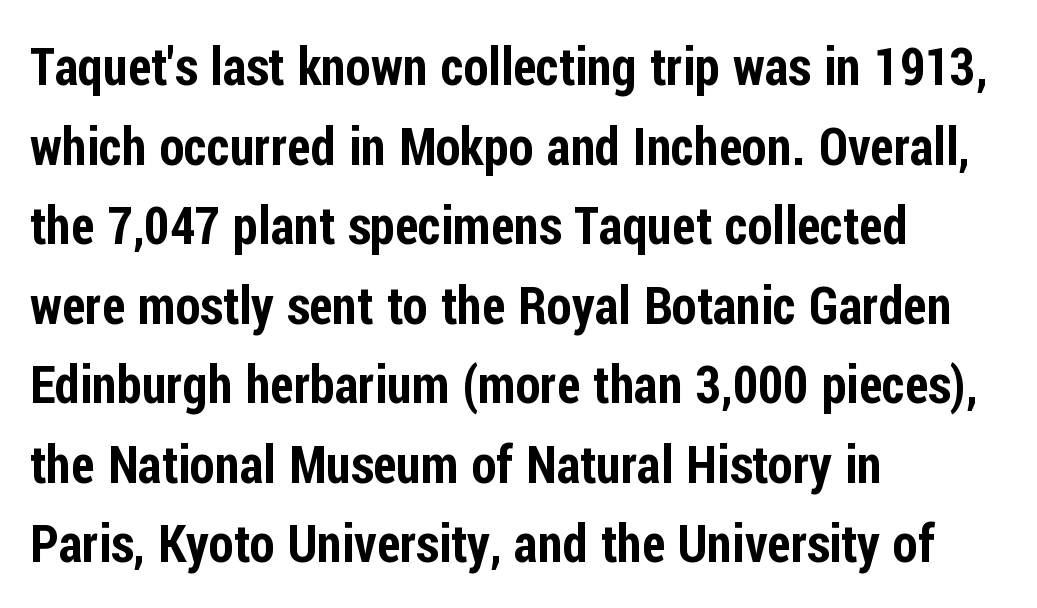
Do the characters align in a grid? No, the font is proportional. Do the letters lean? They stand straight. Students, observe: this is what conventionally led text looks like. The zone under the glyphs is completely vacant.
